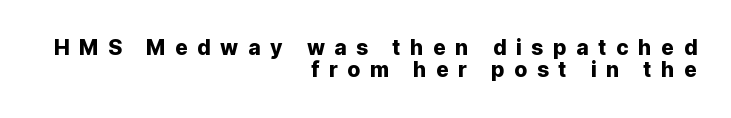
If you measured baseline to baseline, you'd find a short distance. The tracking jumps out immediately: characters are airy and widely separated. When letters stand straight like this, we call the style roman or upright. The gap between lines stays unmarked. Visually the block forms a straight wall on the right and a jagged coastline on the left.
